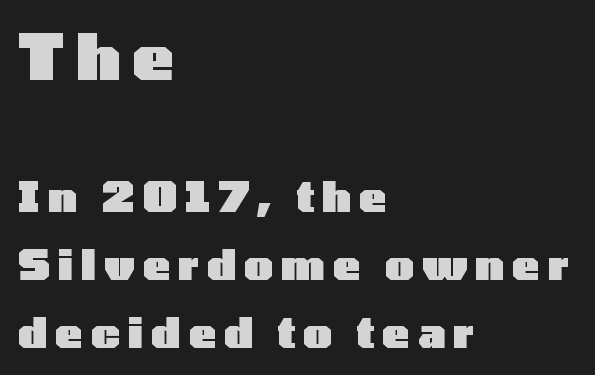
{"serif": "no", "italic": "no", "bold": "yes", "weight": "heavy", "width": "wide", "stroke_contrast": "low", "x_height": "medium", "monospaced": "no", "underline": "no", "align": "left", "line_spacing": "normal", "line_spacing_ratio": 1.66, "larger_block": "first", "size_ratio": 1.51, "glyph_px": 62}
